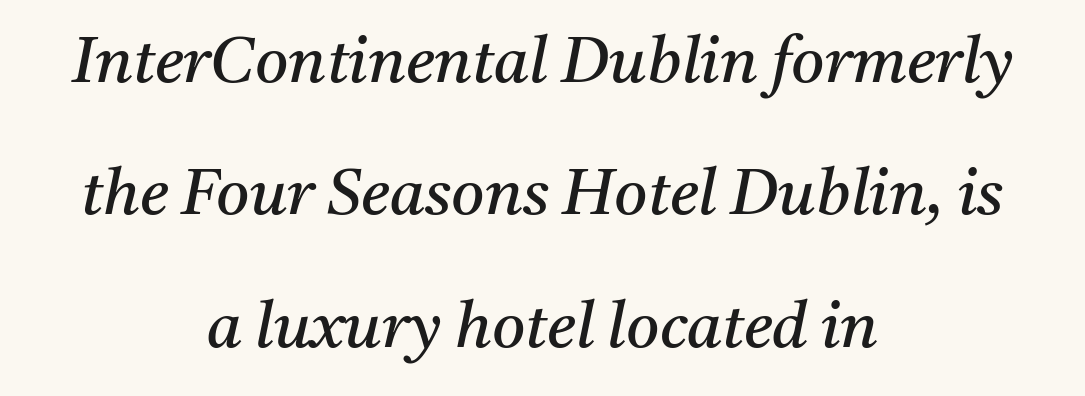
The image shows 64 px regular-weight serif type, italic (leaning right); set centered, loose line spacing (2.07x), normal letter spacing, not underlined; medium stroke contrast and a medium x-height.
